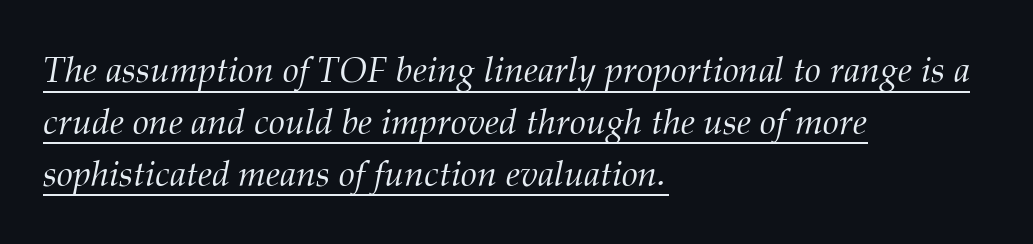
Somebody hit Ctrl+U on this one — the words are underlined. Unbolded letterforms with no extra heft. The typesetter chose a ragged-right arrangement here. Spacing between characters is what you'd get straight out of the box. Old-style or modern, the face here clearly has serifs.
